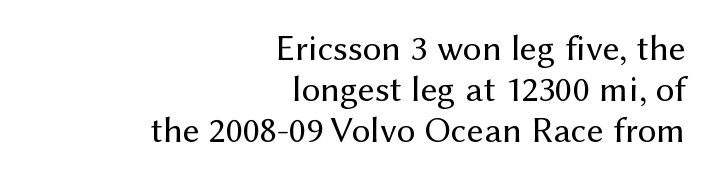
These lines are rendered in a variable-pitch font. Glance below the letters and you will spot only blank space. Horizontally, the lines are justified to the trailing edge only. Is the stroke heavy? The answer is a plain regular-or-lighter.
